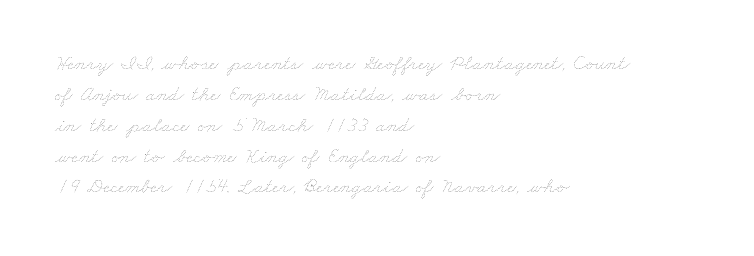
{"bold": "no", "underline": "no", "align": "left", "line_spacing": "normal", "line_spacing_ratio": 1.47, "letter_spacing": "normal", "letter_spacing_em": 0.0, "glyph_px": 21}
